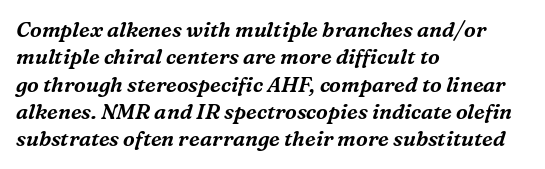
Q: Is the text italic (slanted)? A: Yes, it leans right by about 16 degrees.
Q: Is the text underlined? A: No.
Q: How is the paragraph aligned? A: Left-aligned.
Q: Is the spacing between letters normal or unusually wide? A: Normal.
Q: Is the spacing between lines tight, normal or loose? A: Normal.
